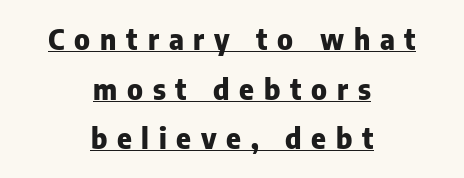
Is this a sans? Yes — the strokes have no serifs. This is roman type, the default non-slanted kind. The horizontal fit of the characters is loose and conspicuously gappy. A centered setting, common on invitations and titles, is used for this passage. The rendering uses natural spacing where letterforms have individual widths. Compared with an ordinary text face, these strokes are far heavier — a full bold.
